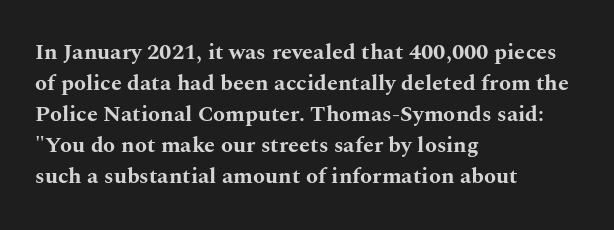
Q: Is the text bold? A: Yes.
Q: Is the text italic (slanted)? A: No, it is upright.
Q: Is the text underlined? A: No.
Q: How is the paragraph aligned? A: Left-aligned.
Q: Is the spacing between letters normal or unusually wide? A: Normal.
Q: Is the spacing between lines tight, normal or loose? A: Normal.
